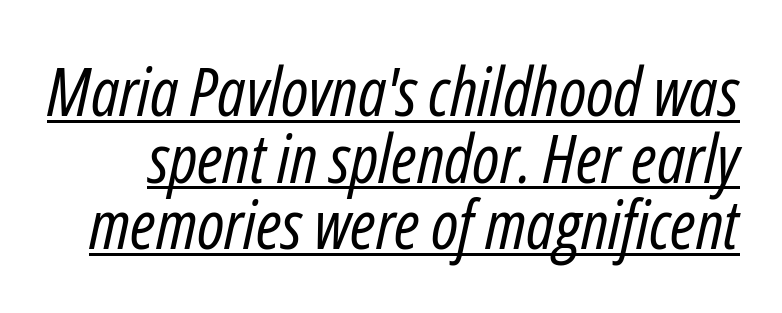
Q: Is the text bold? A: No.
Q: Is the text italic (slanted)? A: Yes, it leans right by about 12 degrees.
Q: Is the text underlined? A: Yes.
Q: Is the spacing between letters normal or unusually wide? A: Normal.
Q: Is the spacing between lines tight, normal or loose? A: Tight.
Q: Width (condensed, normal, or wide)? A: Condensed.
Q: Stroke contrast? A: Low.
Q: x-height? A: Medium.
Q: Monospaced? A: No.
